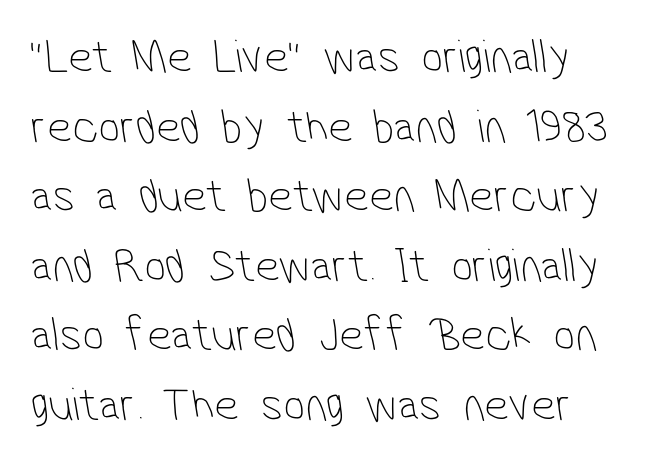
Vertical stems look standard width or narrower in stroke. This sample uses a sans-serif face. This rendering uses left alignment, leaving the right contour irregular. A typesetter would call this proportional, since set widths differ per character. Horizontal bands of white between lines are of average thickness. This rendering leaves character spacing at its baseline value.
